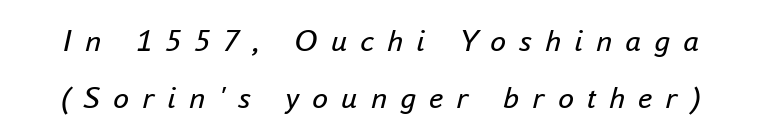
The horizontal fit of the characters is loose and conspicuously gappy. Varying glyph widths throughout — classic text-font behaviour. Slant detected: the letters are inclined. The font is comparable to plain body text, perhaps lighter.
